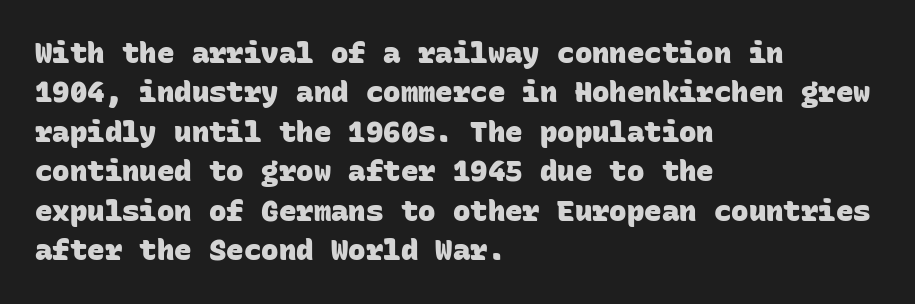
{"serif": "no", "bold": "yes", "weight": "heavy", "width": "normal", "stroke_contrast": "low", "x_height": "large", "monospaced": "yes", "underline": "no", "align": "left", "line_spacing": "normal", "line_spacing_ratio": 1.36, "letter_spacing": "normal", "letter_spacing_em": 0.0, "glyph_px": 29}
